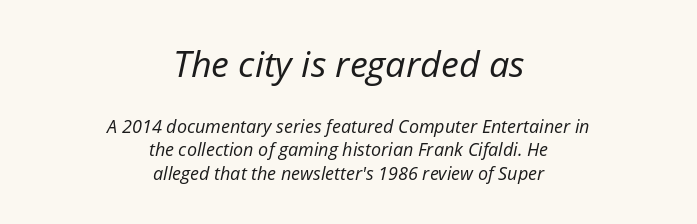
The image shows 36 px regular-weight type, italic (leaning right); set centered, normal line spacing (1.29x), normal letter spacing, not underlined; the first (top) block is 2.0x larger; low stroke contrast and a medium x-height.
